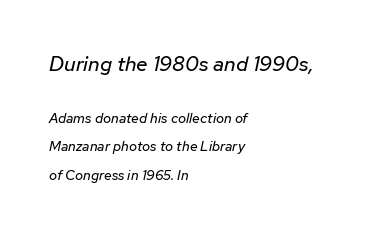
Tall strokes in this sample are angled rather than plumb. Visually, the top section dominates because its glyphs are scaled up. The glyphs are unaccompanied by any horizontal stroke below them. The typesetting does not lean heavy: it is not bold. These lines are set flush left with a ragged right edge. One glance says open: line gaps are wider than usual.
